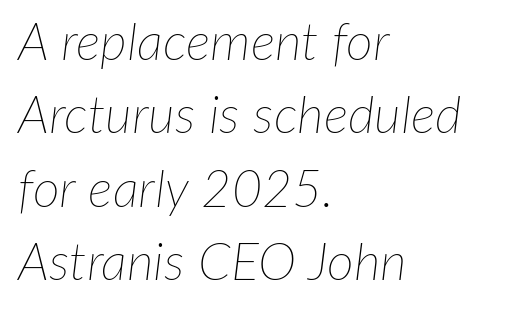
The image shows 52 px thin type, italic (leaning right); set left-aligned, normal line spacing (1.41x), normal letter spacing, not underlined; low stroke contrast and a medium x-height.
